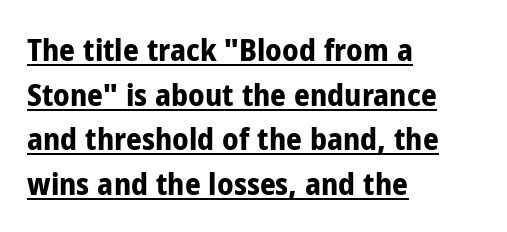
The vertical gap from one line to the next is medium. Note: no serifs on the glyphs. Glyph-to-glyph distance matches everyday printed text. As a designer I'd log this as weight 700, bold.
